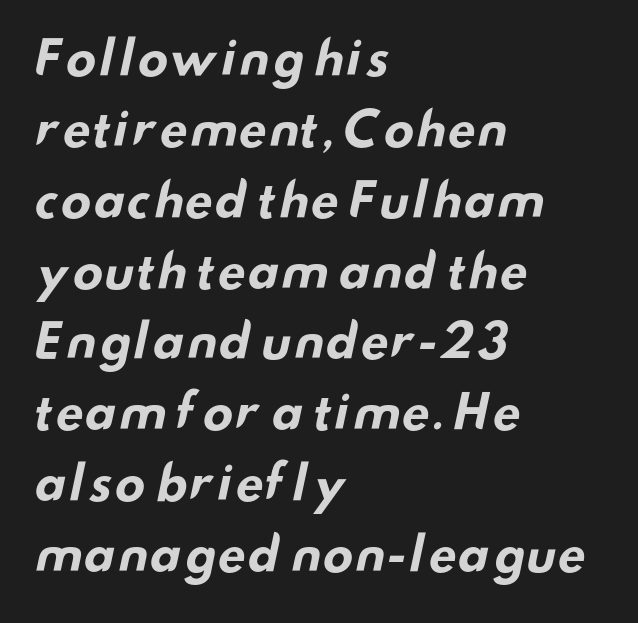
The image shows 46 px bold, wide sans-serif type; set left-aligned, normal line spacing (1.54x), normal letter spacing, not underlined; low stroke contrast and a small x-height.
